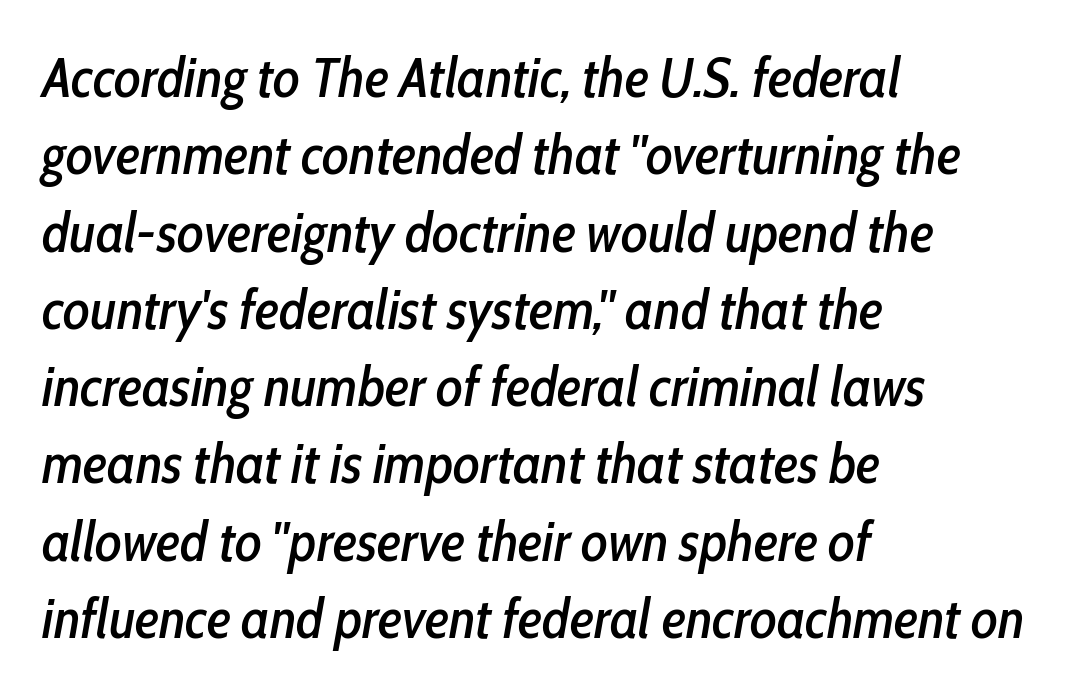
One-word summary of the alignment: left. Observe the ordinary spacing: letters are neighbours, not strangers. Normally led — the rows are evenly, conventionally spaced. Underline: absent. Every character sits at an angle, as italics do.
